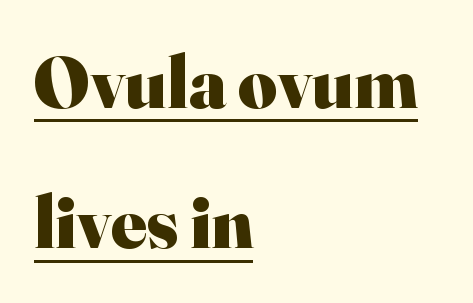
The image shows 75 px heavy serif type, upright; set left-aligned, line spacing 1.87x, normal letter spacing, underlined; high stroke contrast and a small x-height.
